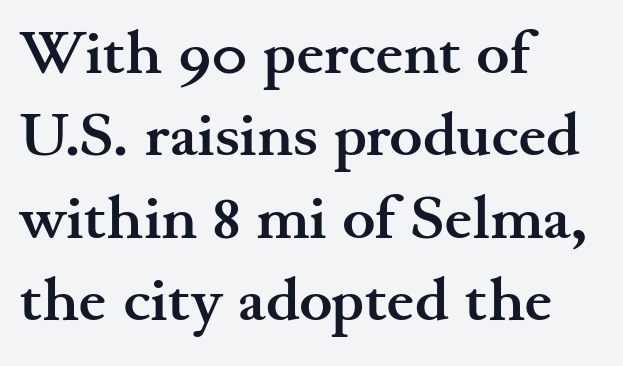
Q: Is the text bold? A: Yes.
Q: Is the text italic (slanted)? A: No, it is upright.
Q: Is the typeface a serif or a sans-serif typeface? A: Serif.
Q: Is the text underlined? A: No.
Q: How is the paragraph aligned? A: Left-aligned.
Q: Is the spacing between letters normal or unusually wide? A: Normal.
Q: Is the spacing between lines tight, normal or loose? A: Normal.
Q: Width (condensed, normal, or wide)? A: Wide.
Q: Stroke contrast? A: Medium.
Q: x-height? A: Small.
Q: Monospaced? A: No.
